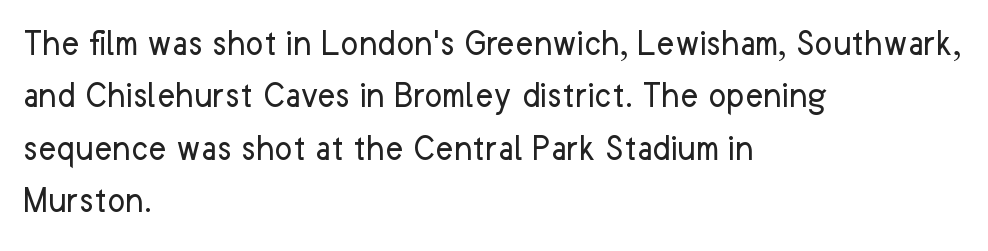
The image shows 38 px regular-weight sans-serif type, upright; set left-aligned, normal line spacing (1.38x), normal letter spacing, not underlined; low stroke contrast and a medium x-height.
